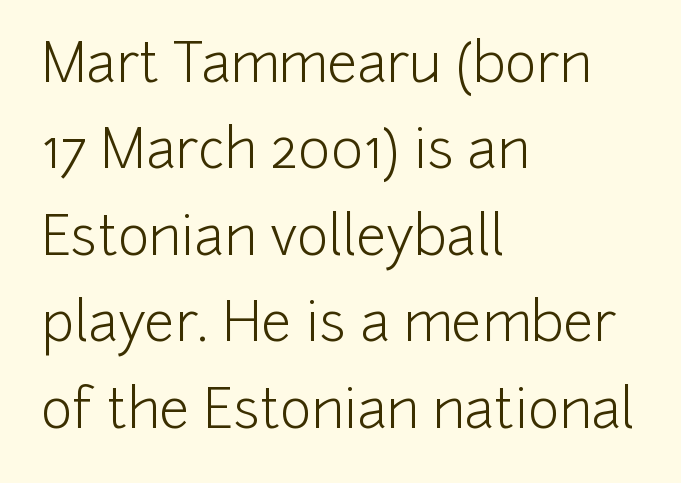
Q: Is the text bold? A: No.
Q: Is the text italic (slanted)? A: No, it is upright.
Q: Is the typeface a serif or a sans-serif typeface? A: Sans-serif.
Q: Is the text underlined? A: No.
Q: How is the paragraph aligned? A: Left-aligned.
Q: Is the spacing between letters normal or unusually wide? A: Normal.
Q: Is the spacing between lines tight, normal or loose? A: Normal.
Q: Width (condensed, normal, or wide)? A: Normal.
Q: Stroke contrast? A: Low.
Q: x-height? A: Medium.
Q: Monospaced? A: No.
